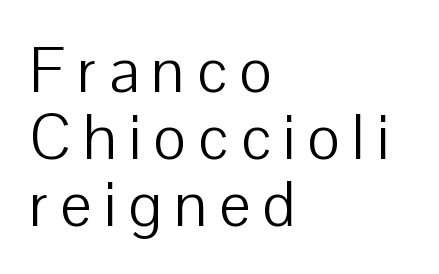
The image shows 63 px light sans-serif type, upright; set left-aligned, tight line spacing (1.06x), not underlined; low stroke contrast and a medium x-height.
